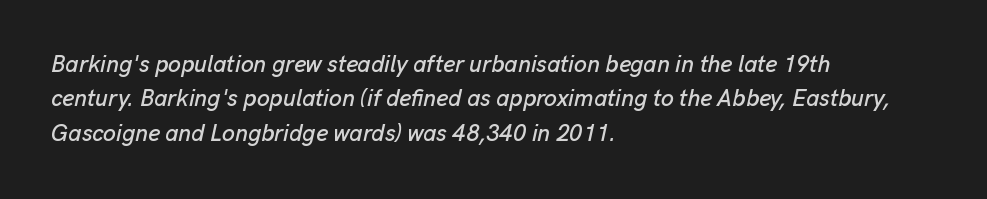
Slant detected: the letters are inclined. No word sits above an underline. Normally led — the rows are evenly, conventionally spaced. Glyph-to-glyph distance matches everyday printed text. Visually the block forms a straight wall on the left and a jagged coastline on the right.
